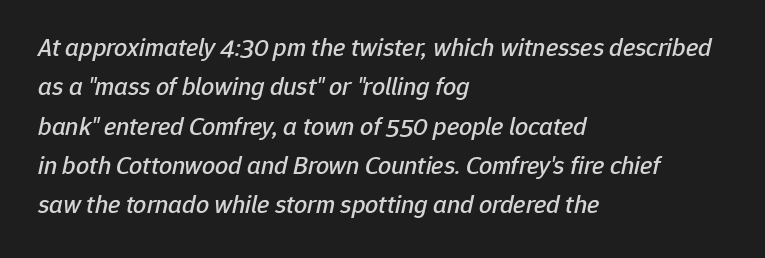
The image shows 26 px text type, italic (leaning right); set left-aligned, normal line spacing (1.51x), normal letter spacing, not underlined.
